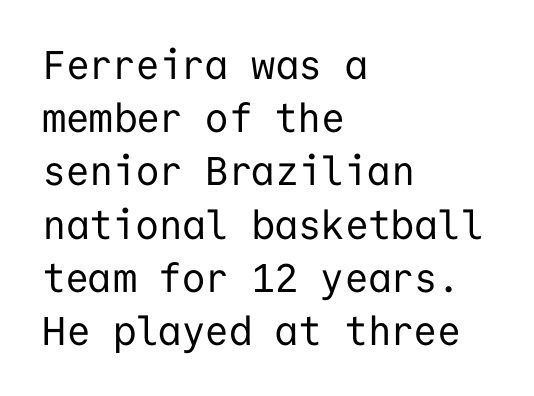
This reads as an unemphasized weight, regular at the heaviest. Plain, unruled lines of type. The letters stand upright; this is a roman face. These lines are set flush left with a ragged right edge. Spacing between characters is what you'd get straight out of the box. These lines are rendered in a fixed-pitch font.
